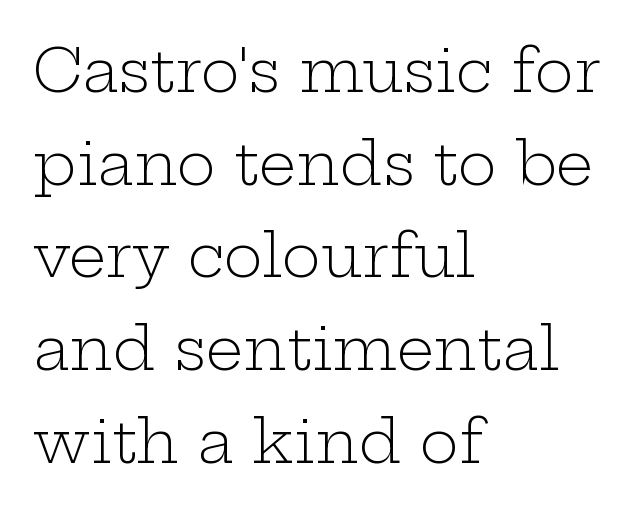
Compared with typical body copy, the letter spacing here is the same. Look at the bottom of the vertical strokes: they flare into serifs here. The passage shown is typed in a proportional face where columns would drift. Ascenders rise straight up at ninety degrees. The vertical gap from one line to the next is medium. Is the block centered? No — it sits flush against the left margin.
